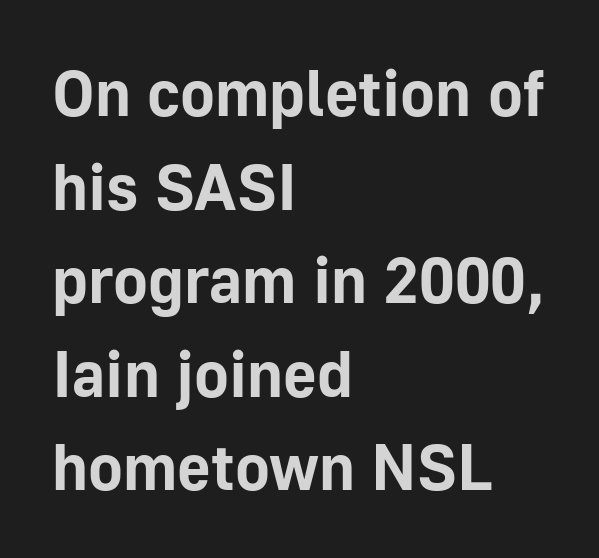
Q: Is the text bold? A: Yes.
Q: Is the text italic (slanted)? A: No, it is upright.
Q: Is the typeface a serif or a sans-serif typeface? A: Sans-serif.
Q: Is the text underlined? A: No.
Q: How is the paragraph aligned? A: Left-aligned.
Q: Is the spacing between letters normal or unusually wide? A: Normal.
Q: Is the spacing between lines tight, normal or loose? A: Normal.
Q: Width (condensed, normal, or wide)? A: Normal.
Q: Stroke contrast? A: Low.
Q: x-height? A: Medium.
Q: Monospaced? A: No.
